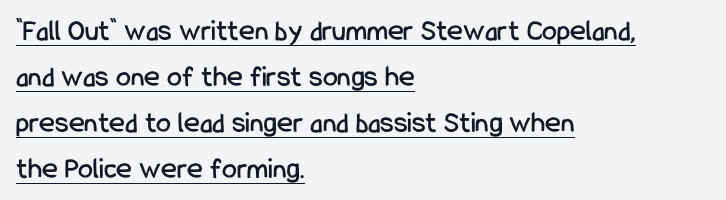
The image shows 30 px condensed sans-serif type, upright; set left-aligned, normal line spacing (1.53x), normal letter spacing, underlined; low stroke contrast and a medium x-height.
